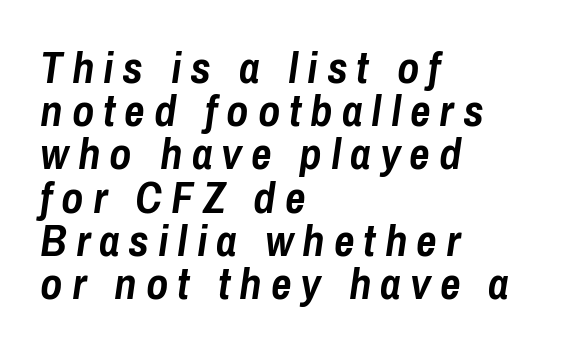
{"italic": "yes", "lean": "right", "slant_degrees": 8, "bold": "yes", "weight": "semibold", "width": "condensed", "stroke_contrast": "low", "x_height": "medium", "monospaced": "no", "underline": "no", "align": "left", "line_spacing": "tight", "line_spacing_ratio": 0.96, "letter_spacing": "wide", "letter_spacing_em": 0.2, "glyph_px": 45}
